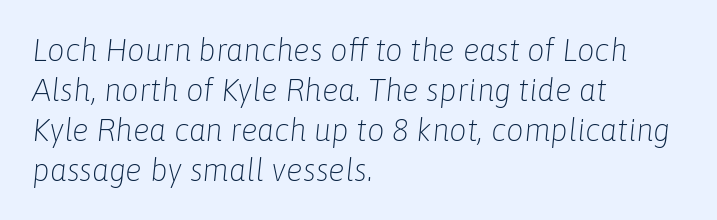
Proportional: the letters do not fall into vertical columns. Visually the block forms a straight wall on the left and a jagged coastline on the right. Ink coverage per letter is moderate at most. The gaps between neighbouring characters are ordinary and unremarkable. A typesetter would call this leading conventional body-copy spacing. The axis of the letterforms is tilted away from vertical.
